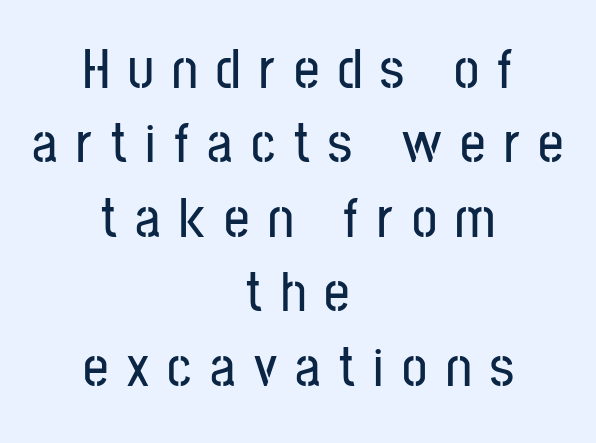
Short note: letters widely spaced. This rendering uses center alignment, leaving both contours irregular but symmetric. Proportional: the letters do not fall into vertical columns. The gap between lines stays unmarked. The letters stand straight up with perfectly vertical stems. A normal amount of white space separates one row of letters from the next.
